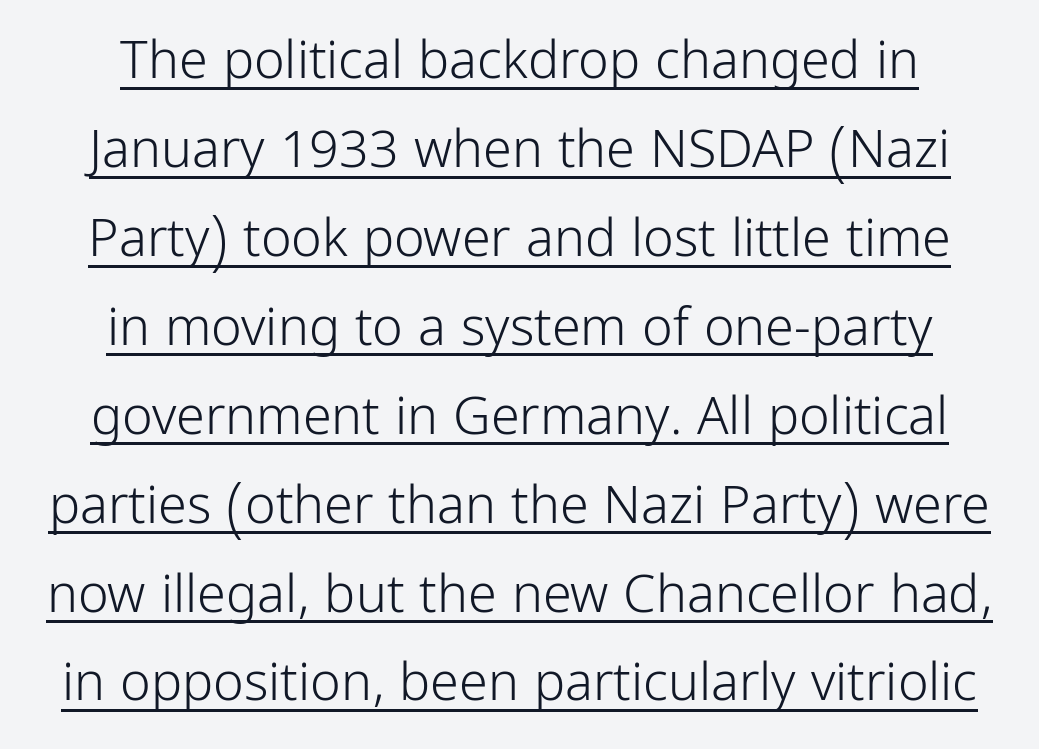
The image shows 52 px light, condensed sans-serif type, upright; set centered, line spacing 1.71x, normal letter spacing, underlined; low stroke contrast and a medium x-height.
